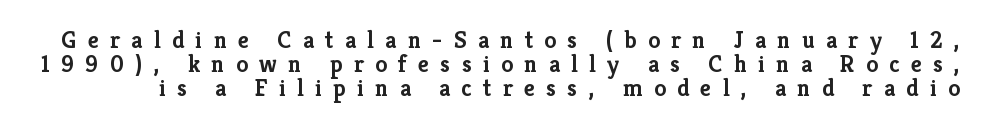
{"italic": "no", "bold": "yes", "underline": "no", "line_spacing": "tight", "line_spacing_ratio": 0.99, "letter_spacing": "wide", "letter_spacing_em": 0.47, "glyph_px": 24}
